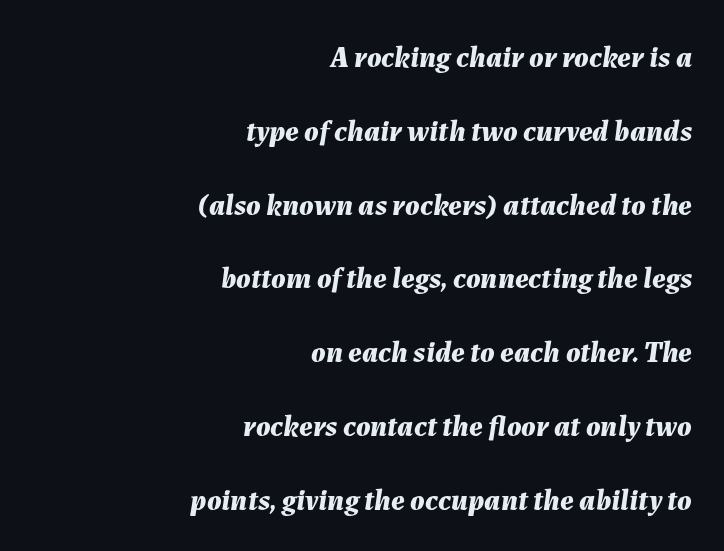
Q: Is the text bold? A: Yes.
Q: Is the text italic (slanted)? A: Yes, it leans right by about 7 degrees.
Q: Is the text underlined? A: No.
Q: How is the paragraph aligned? A: Right-aligned.
Q: Is the spacing between letters normal or unusually wide? A: Normal.
Q: Is the spacing between lines tight, normal or loose? A: Loose.
Q: Width (condensed, normal, or wide)? A: Normal.
Q: Stroke contrast? A: Medium.
Q: x-height? A: Medium.
Q: Monospaced? A: No.
